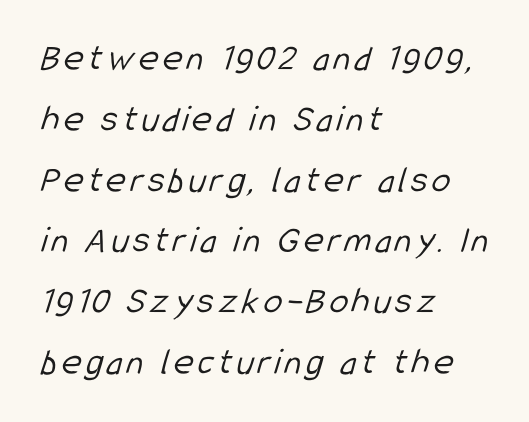
{"serif": "no", "bold": "no", "weight": "light", "width": "condensed", "stroke_contrast": "low", "x_height": "medium", "monospaced": "no", "underline": "no", "align": "left", "line_spacing": "normal", "line_spacing_ratio": 1.6, "glyph_px": 38}
